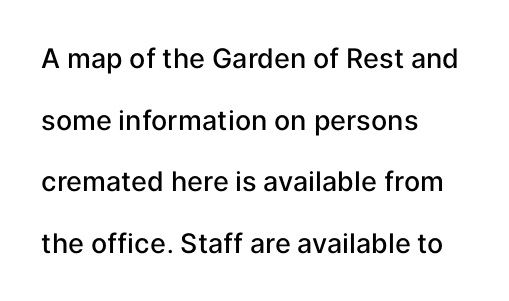
{"italic": "no", "bold": "semi", "underline": "no", "align": "left", "line_spacing": "loose", "line_spacing_ratio": 2.28, "letter_spacing": "normal", "letter_spacing_em": 0.0, "glyph_px": 27}
